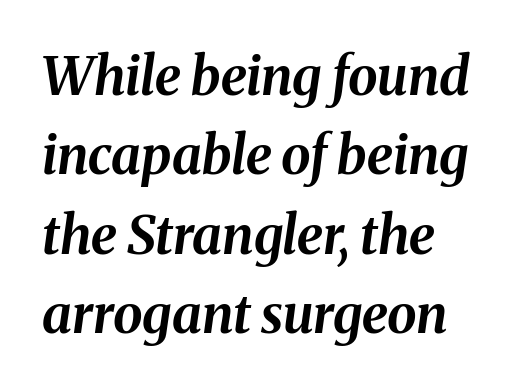
The image shows 53 px bold type, italic (leaning right); set normal line spacing (1.5x), normal letter spacing, not underlined; medium stroke contrast and a medium x-height.
